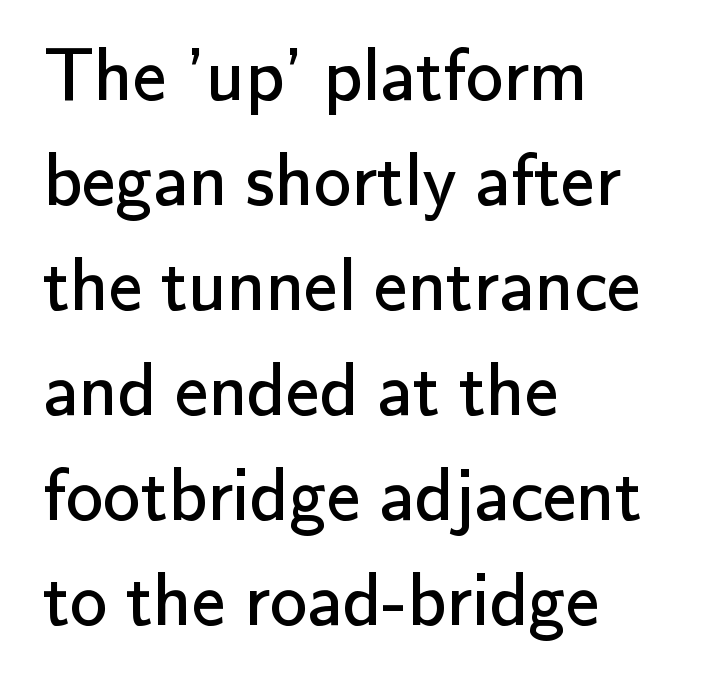
The image shows 75 px regular-weight sans-serif type, upright; set left-aligned, normal line spacing (1.4x), normal letter spacing, not underlined; low stroke contrast and a small x-height.
